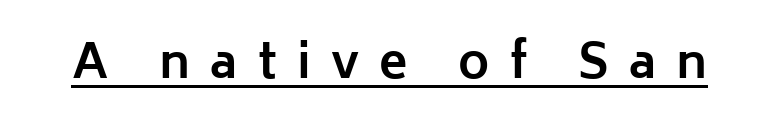
{"serif": "no", "italic": "no", "bold": "yes", "weight": "bold", "width": "normal", "stroke_contrast": "low", "x_height": "medium", "monospaced": "no", "underline": "yes", "letter_spacing": "wide", "letter_spacing_em": 0.43, "glyph_px": 47}
